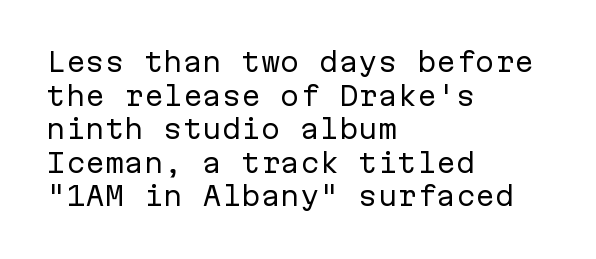
Q: Is the text bold? A: No.
Q: Is the text italic (slanted)? A: No, it is upright.
Q: Is the text underlined? A: No.
Q: How is the paragraph aligned? A: Left-aligned.
Q: Is the spacing between letters normal or unusually wide? A: Normal.
Q: Is the spacing between lines tight, normal or loose? A: Normal.
